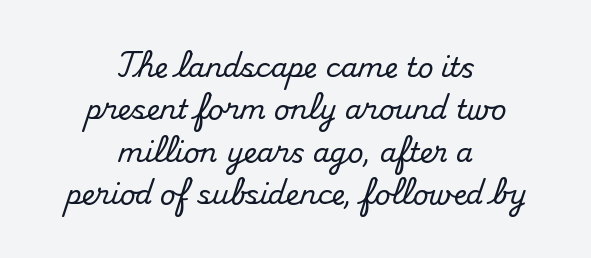
Q: Is the text italic (slanted)? A: Yes.
Q: Is the text underlined? A: No.
Q: How is the paragraph aligned? A: Centered.
Q: Is the spacing between letters normal or unusually wide? A: Normal.
Q: Is the spacing between lines tight, normal or loose? A: Normal.
